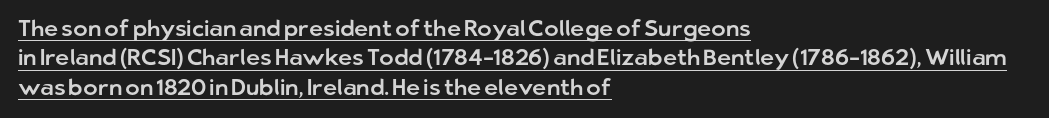
{"italic": "no", "underline": "yes", "align": "left", "line_spacing": "normal", "line_spacing_ratio": 1.33, "letter_spacing": "normal", "letter_spacing_em": 0.0, "glyph_px": 22}
